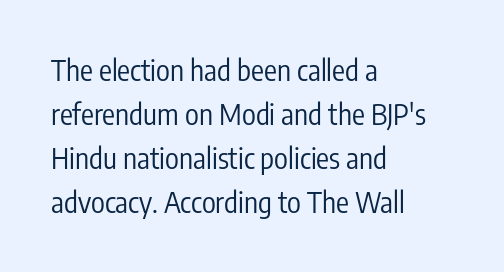
The image shows 29 px regular-weight, condensed sans-serif type, upright; set left-aligned, normal line spacing (1.52x), normal letter spacing, not underlined; low stroke contrast and a medium x-height.
